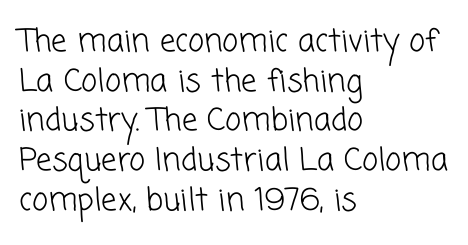
The image shows 31 px light sans-serif type; set left-aligned, normal line spacing (1.28x), normal letter spacing, not underlined; low stroke contrast and a medium x-height.
